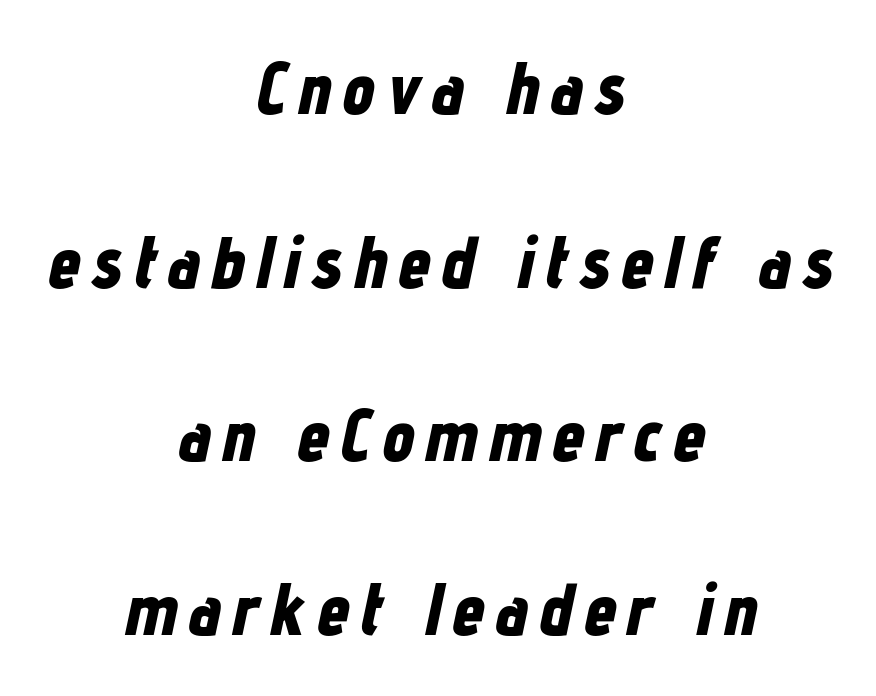
{"italic": "yes", "lean": "right", "slant_degrees": 12, "bold": "yes", "weight": "bold", "width": "condensed", "stroke_contrast": "low", "x_height": "medium", "monospaced": "no", "underline": "no", "align": "center", "line_spacing": "loose", "line_spacing_ratio": 2.38, "glyph_px": 73}
